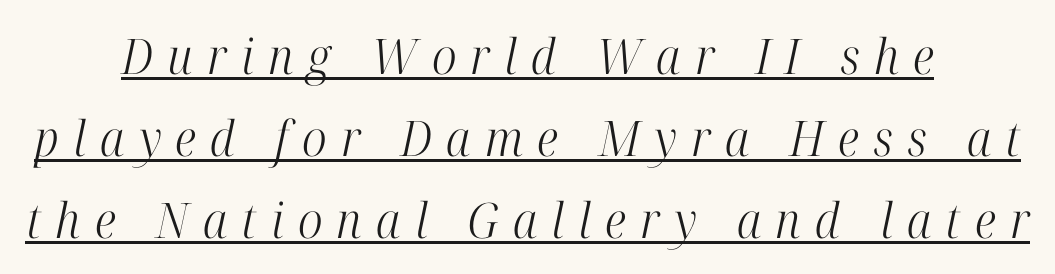
Q: Is the text bold? A: No.
Q: Is the text italic (slanted)? A: Yes, it leans right by about 12 degrees.
Q: Is the typeface a serif or a sans-serif typeface? A: Serif.
Q: Is the text underlined? A: Yes.
Q: How is the paragraph aligned? A: Centered.
Q: Is the spacing between letters normal or unusually wide? A: Unusually wide.
Q: Is the spacing between lines tight, normal or loose? A: Normal.
Q: Width (condensed, normal, or wide)? A: Condensed.
Q: Stroke contrast? A: High.
Q: x-height? A: Medium.
Q: Monospaced? A: No.
